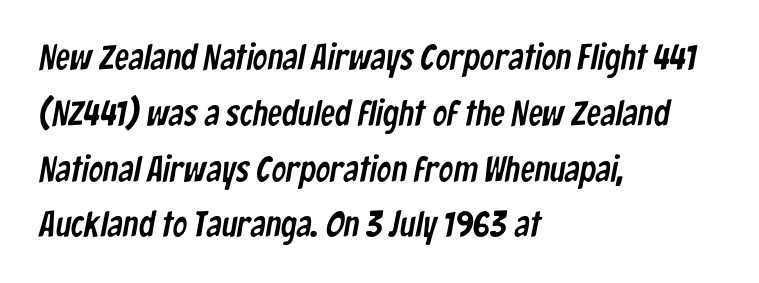
The letters sit at their default tracking, neither squeezed nor spread. Is this a sans? Yes — the strokes have no serifs. In terms of leading, this rendering sits right in the middle. Is this a fixed-width face? No — the glyphs have proportional, varying widths.
